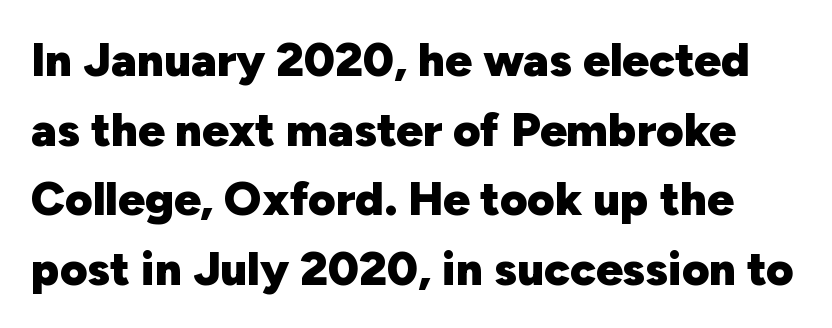
The space between consecutive lines is moderate. I'd call this a sans setting — the letters go barefoot. Clear beneath every line of the passage. Look at the tracking — it's just the regular setting, nothing added.
